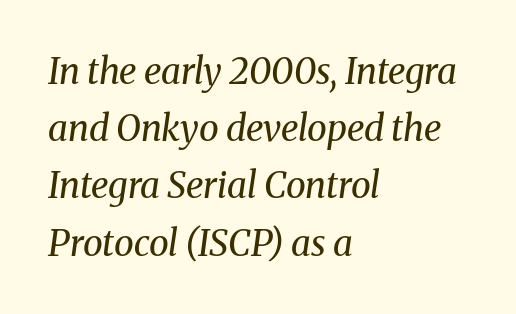
Q: Is the text bold? A: No.
Q: Is the text italic (slanted)? A: Yes, it leans right by about 8 degrees.
Q: Is the typeface a serif or a sans-serif typeface? A: Serif.
Q: Is the text underlined? A: No.
Q: How is the paragraph aligned? A: Left-aligned.
Q: Is the spacing between letters normal or unusually wide? A: Normal.
Q: Is the spacing between lines tight, normal or loose? A: Normal.
Q: Width (condensed, normal, or wide)? A: Normal.
Q: Stroke contrast? A: Medium.
Q: x-height? A: Medium.
Q: Monospaced? A: No.
